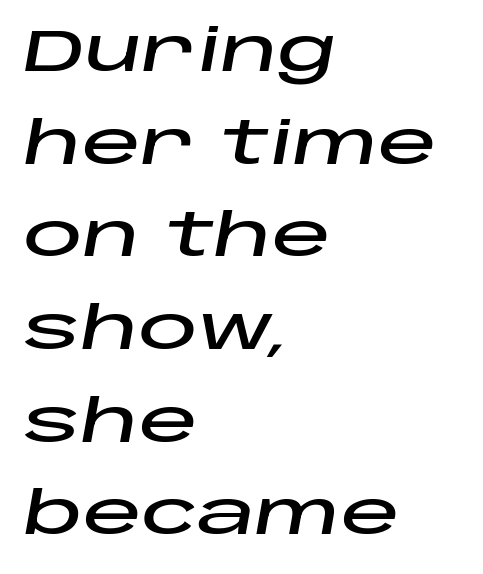
This sample uses plain, unmodified letter spacing. The rag falls on the right side of this text block. Anything drawn beneath the words? Only blank space. Emphasis-style slanted type is in use.
